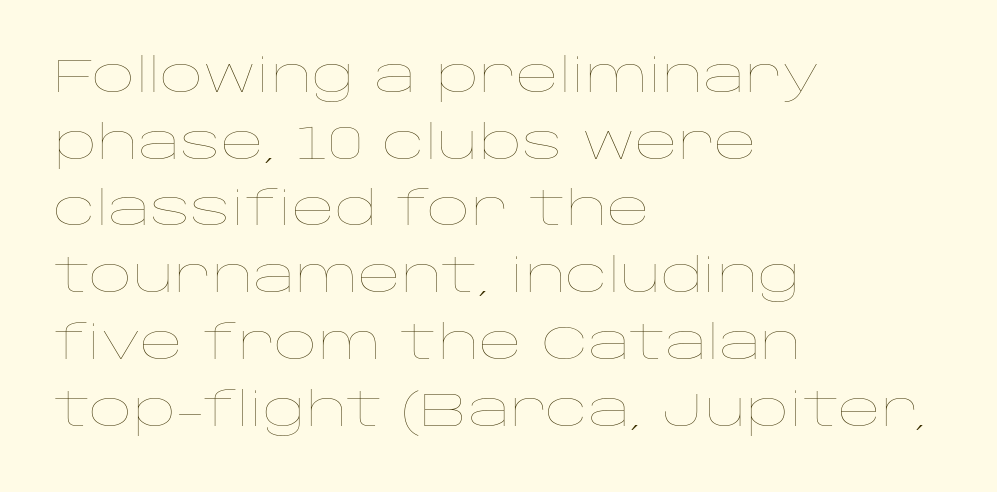
The rendering uses natural spacing where letterforms have individual widths. A typesetter would call this leading conventional body-copy spacing. The strip under each line holds only bare page. Bold? No — there's no thickening of the strokes.
